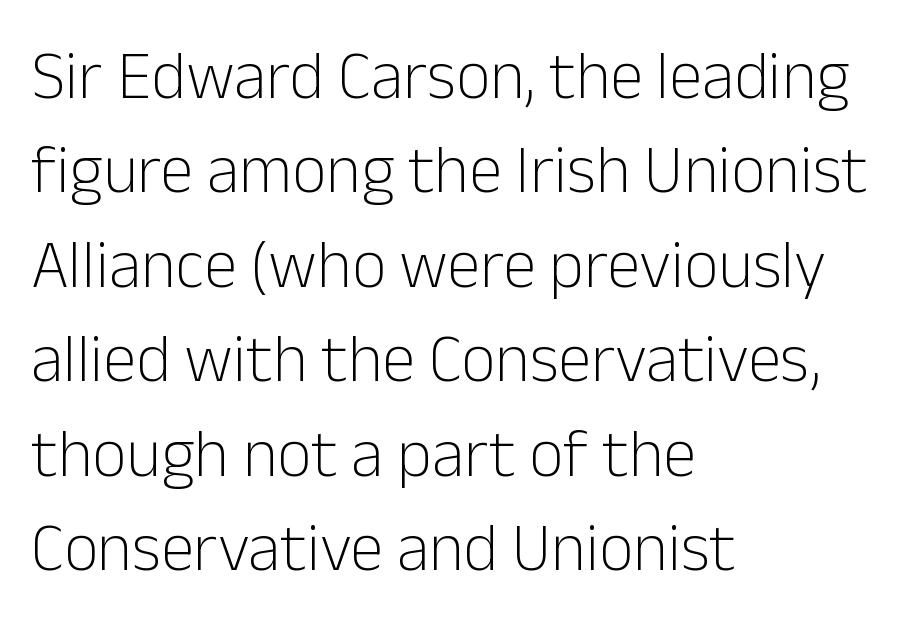
Q: Is the text bold? A: No.
Q: Is the text italic (slanted)? A: No, it is upright.
Q: Is the typeface a serif or a sans-serif typeface? A: Sans-serif.
Q: Is the text underlined? A: No.
Q: How is the paragraph aligned? A: Left-aligned.
Q: Is the spacing between letters normal or unusually wide? A: Normal.
Q: Is the spacing between lines tight, normal or loose? A: Normal.
Q: Width (condensed, normal, or wide)? A: Normal.
Q: Stroke contrast? A: Low.
Q: x-height? A: Medium.
Q: Monospaced? A: No.
